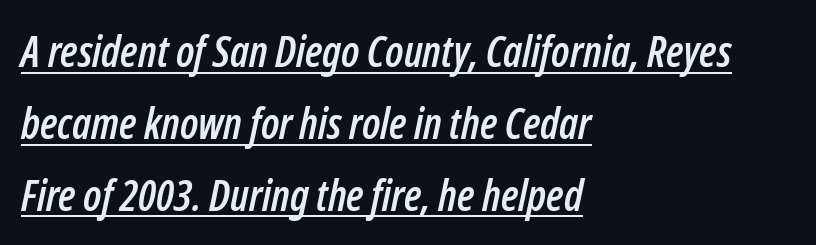
{"italic": "yes", "lean": "right", "slant_degrees": 12, "width": "condensed", "stroke_contrast": "low", "x_height": "medium", "monospaced": "no", "underline": "yes", "align": "left", "line_spacing": "normal", "line_spacing_ratio": 1.67, "letter_spacing": "normal", "letter_spacing_em": 0.0, "glyph_px": 43}
